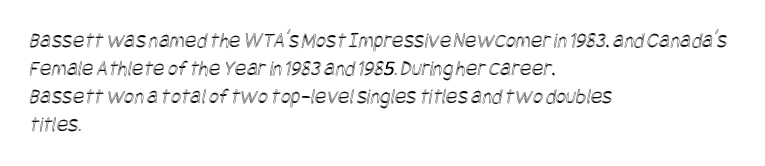
Q: Is the text underlined? A: No.
Q: How is the paragraph aligned? A: Left-aligned.
Q: Is the spacing between letters normal or unusually wide? A: Normal.
Q: Is the spacing between lines tight, normal or loose? A: Normal.
